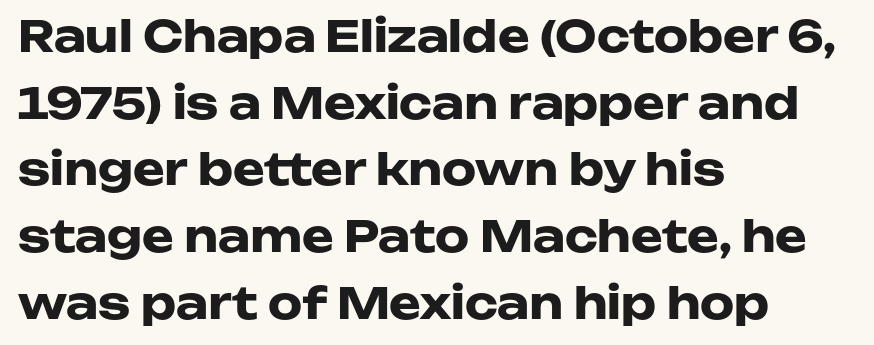
{"serif": "no", "italic": "no", "bold": "yes", "weight": "heavy", "width": "wide", "stroke_contrast": "low", "x_height": "medium", "monospaced": "no", "underline": "no", "align": "left", "line_spacing": "normal", "line_spacing_ratio": 1.55, "letter_spacing": "normal", "letter_spacing_em": 0.0, "glyph_px": 43}
